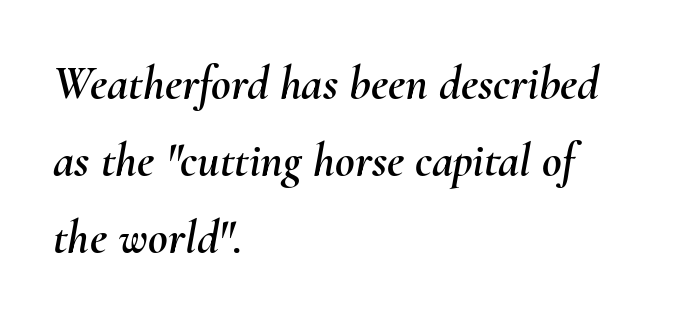
The image shows 48 px text type, italic (leaning right); set left-aligned, normal line spacing (1.6x), normal letter spacing, not underlined; medium stroke contrast and a small x-height.
